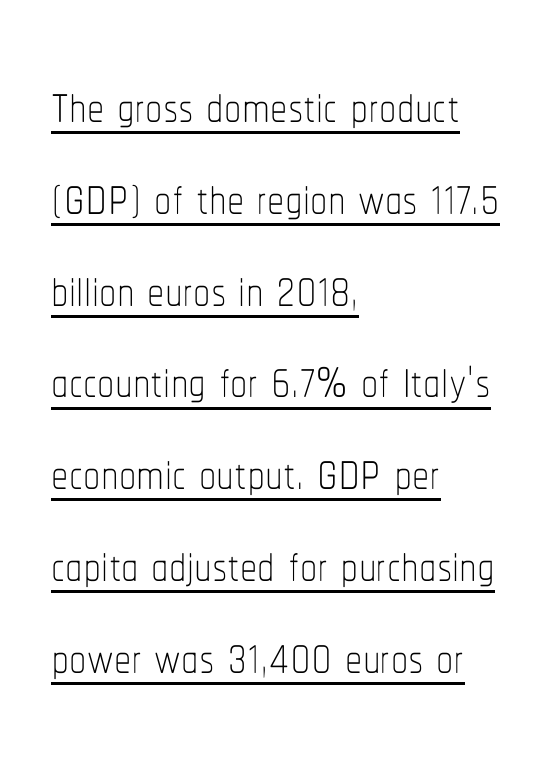
The image shows 69 px thin, condensed type, upright; set left-aligned, normal line spacing (1.33x), normal letter spacing, underlined; low stroke contrast and a medium x-height.
